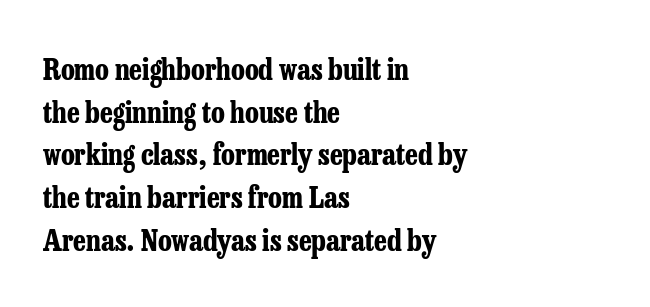
The strokes are fattened all the way to bold. These lines sit exactly where default settings would place them. Is the letter spacing exaggerated? No — it looks like the ordinary default. Which margin do the lines hug? The left one — the right edge is uneven.
